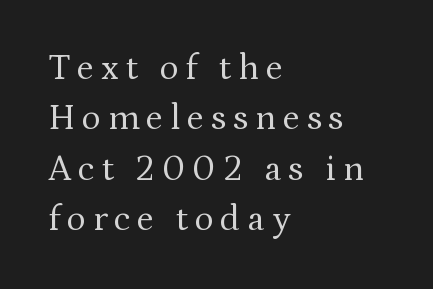
{"serif": "yes", "italic": "no", "bold": "no", "weight": "regular", "width": "normal", "stroke_contrast": "medium", "x_height": "medium", "monospaced": "no", "underline": "no", "align": "left", "line_spacing": "normal", "line_spacing_ratio": 1.4, "glyph_px": 36}
